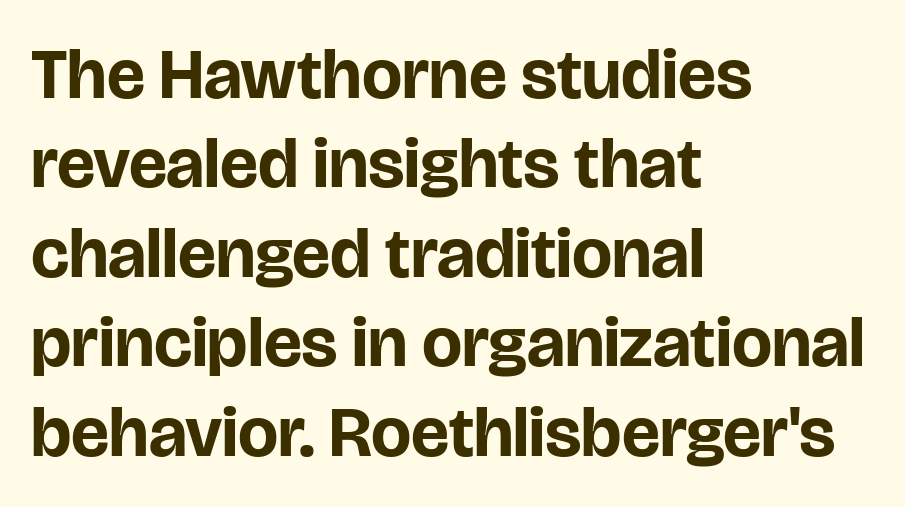
{"serif": "no", "italic": "no", "bold": "yes", "weight": "bold", "width": "normal", "stroke_contrast": "low", "x_height": "large", "monospaced": "no", "underline": "no", "align": "left", "line_spacing": "normal", "line_spacing_ratio": 1.26, "letter_spacing": "normal", "letter_spacing_em": 0.0, "glyph_px": 71}
